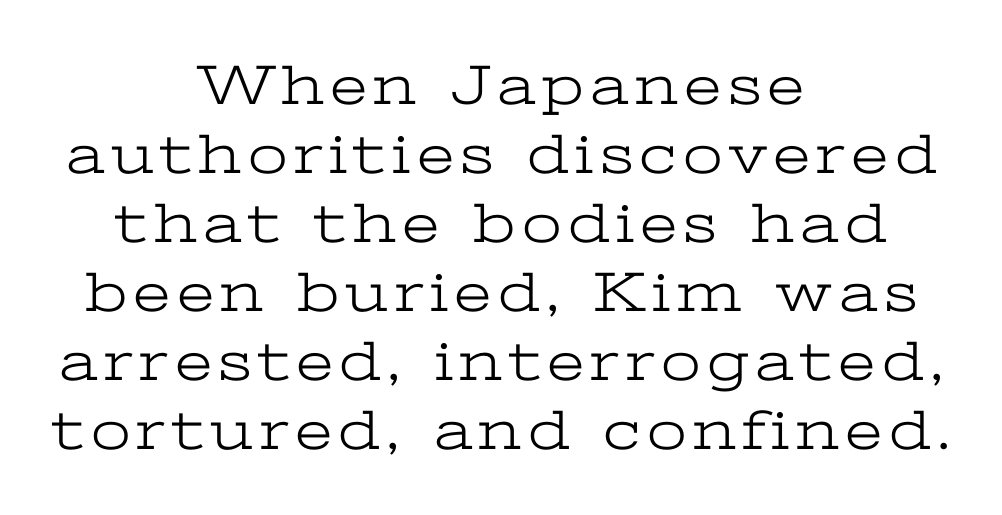
{"serif": "yes", "italic": "no", "bold": "no", "weight": "light", "width": "wide", "stroke_contrast": "low", "x_height": "medium", "monospaced": "no", "underline": "no", "align": "center", "line_spacing_ratio": 1.21, "glyph_px": 57}
